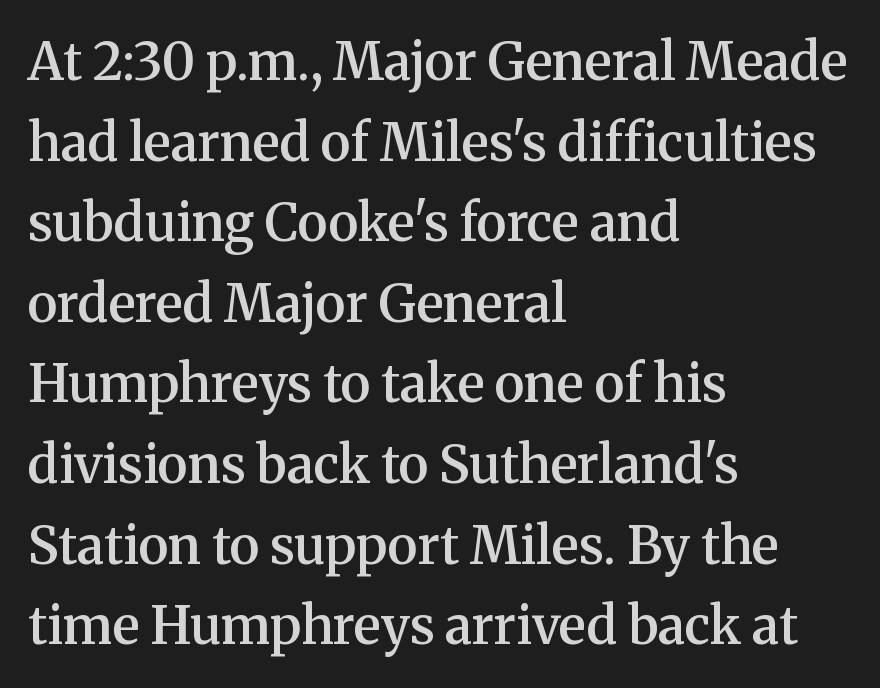
The image shows 52 px semibold serif type, upright; set left-aligned, normal line spacing (1.55x), normal letter spacing, not underlined; medium stroke contrast and a medium x-height.
